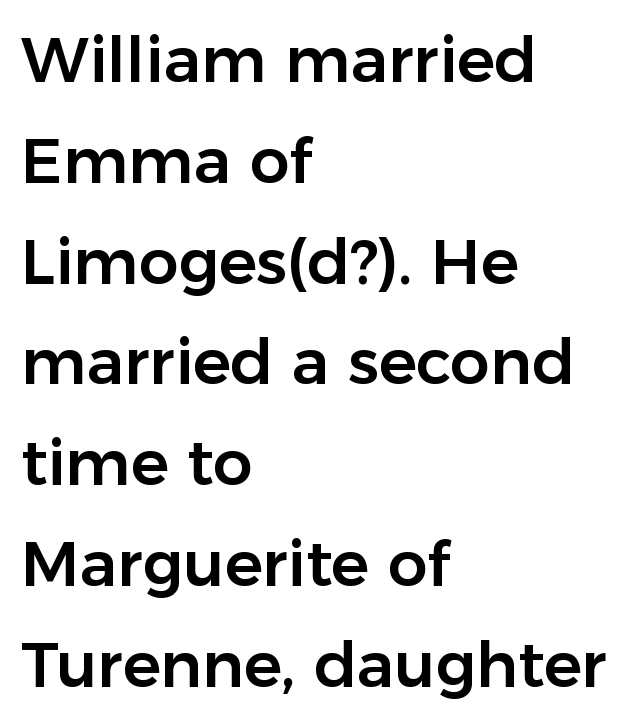
If you drew a line through each stem, it would be perfectly vertical. In terms of leading, this rendering sits right in the middle. A typesetter would call this proportional, since set widths differ per character. Glyph-to-glyph distance matches everyday printed text.
